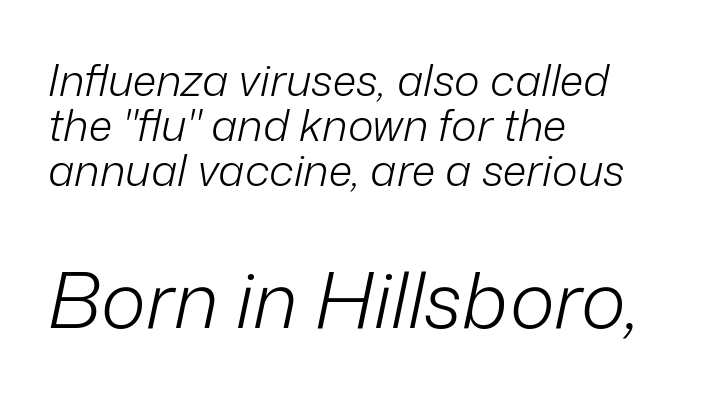
The image shows 77 px light type, italic (leaning right); set left-aligned, tight line spacing (1.02x), normal letter spacing, not underlined; the second (bottom) block is 1.75x larger; low stroke contrast and a medium x-height.
